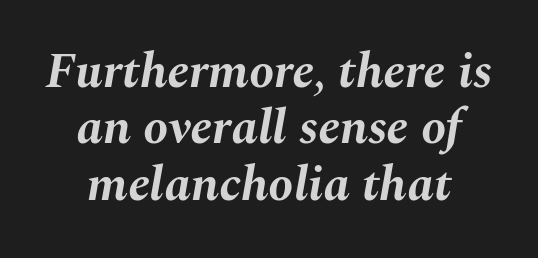
The image shows 50 px bold type, italic (leaning right); set centered, tight line spacing (1.13x), normal letter spacing, not underlined; medium stroke contrast and a medium x-height.
